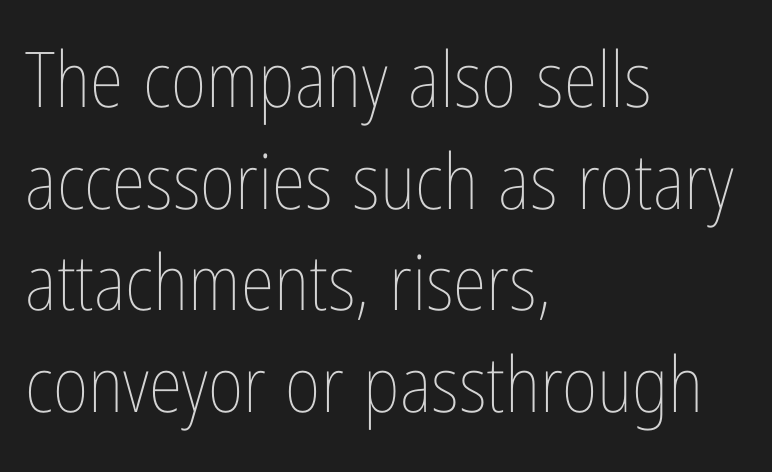
Q: Is the text bold? A: No.
Q: Is the text italic (slanted)? A: No, it is upright.
Q: Is the text underlined? A: No.
Q: How is the paragraph aligned? A: Left-aligned.
Q: Is the spacing between letters normal or unusually wide? A: Normal.
Q: Is the spacing between lines tight, normal or loose? A: Normal.
Q: Width (condensed, normal, or wide)? A: Condensed.
Q: Stroke contrast? A: Low.
Q: x-height? A: Medium.
Q: Monospaced? A: No.
